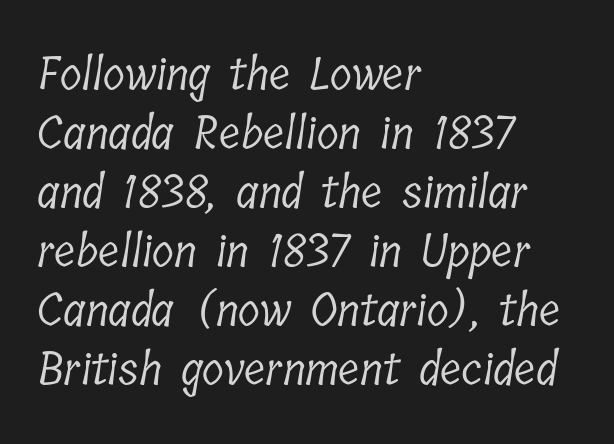
No extra tracking has been applied to these lines. These lines are rendered in a variable-pitch font. Serifs: yes, visible at the terminals of the letterforms. Caption: face not bold, strokes unweighted. Normally led — the rows are evenly, conventionally spaced.
